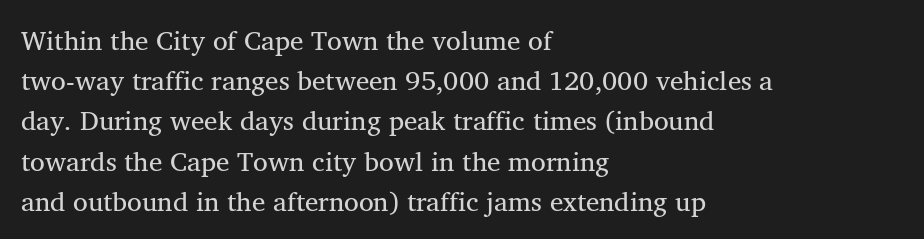
The image shows 27 px text type; set left-aligned, normal line spacing (1.49x), normal letter spacing, not underlined.
